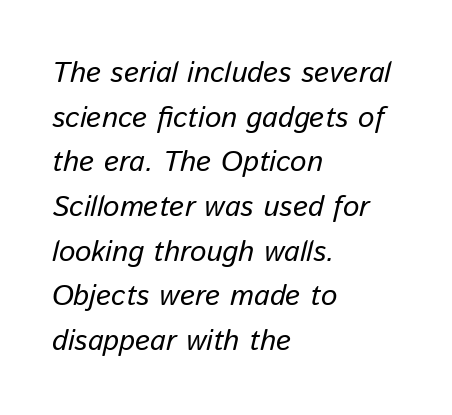
The image shows 29 px text type, italic (leaning right); set left-aligned, normal line spacing (1.54x), normal letter spacing, not underlined; low stroke contrast and a medium x-height.
